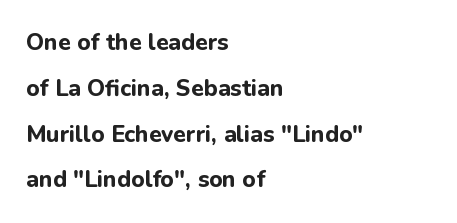
{"italic": "no", "bold": "yes", "underline": "no", "align": "left", "line_spacing": "loose", "line_spacing_ratio": 1.99, "letter_spacing": "normal", "letter_spacing_em": 0.0, "glyph_px": 23}
